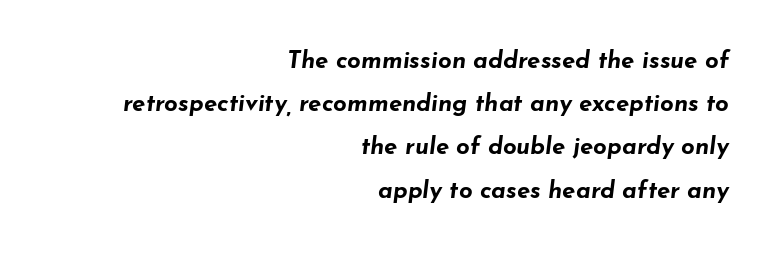
{"italic": "yes", "lean": "right", "slant_degrees": 7, "bold": "yes", "underline": "no", "align": "right", "line_spacing_ratio": 1.8, "letter_spacing": "normal", "letter_spacing_em": 0.0, "glyph_px": 24}
